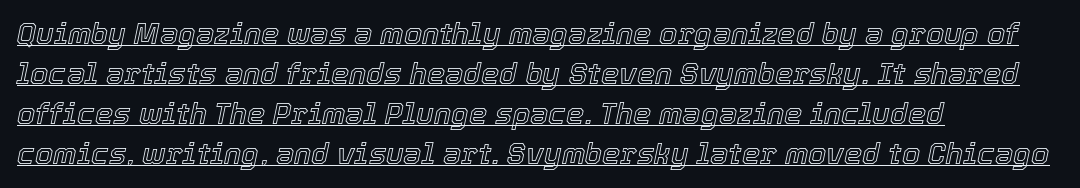
Q: Is the text italic (slanted)? A: Yes, it leans right by about 12 degrees.
Q: Is the text underlined? A: Yes.
Q: How is the paragraph aligned? A: Left-aligned.
Q: Is the spacing between letters normal or unusually wide? A: Normal.
Q: Is the spacing between lines tight, normal or loose? A: Normal.
Q: Width (condensed, normal, or wide)? A: Normal.
Q: x-height? A: Medium.
Q: Monospaced? A: No.
